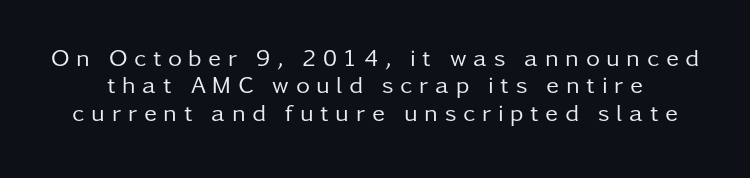
{"italic": "no", "bold": "no", "underline": "no", "line_spacing": "tight", "line_spacing_ratio": 1.14, "letter_spacing": "wide", "letter_spacing_em": 0.28, "glyph_px": 24}
